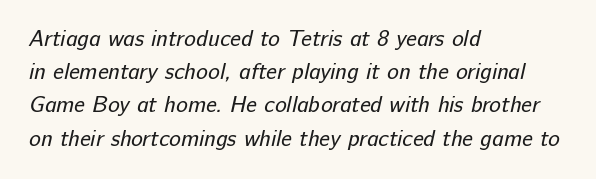
The lines in this sample share a left origin and differ only in where they stop. Default kerning and tracking; the words read as compact shapes. The passage shown stacks its lines at a standard gap. Weight: regular or lighter.
